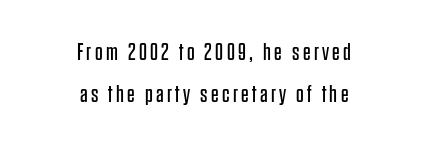
The rendering positions every line midway between the sides. A roman cut, with each character standing at attention. Think standard paragraph weight, or any step lighter than that. Just letters on the line, the space beneath them empty.
